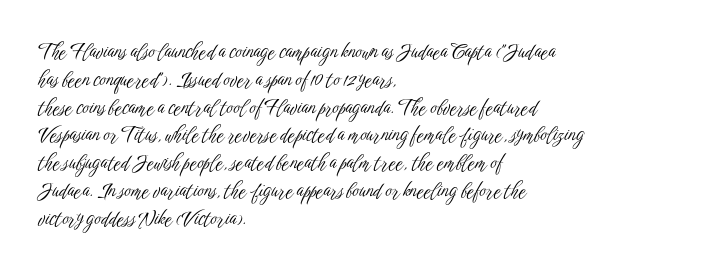
The image shows 20 px text type; set left-aligned, normal line spacing (1.39x), normal letter spacing, not underlined.
